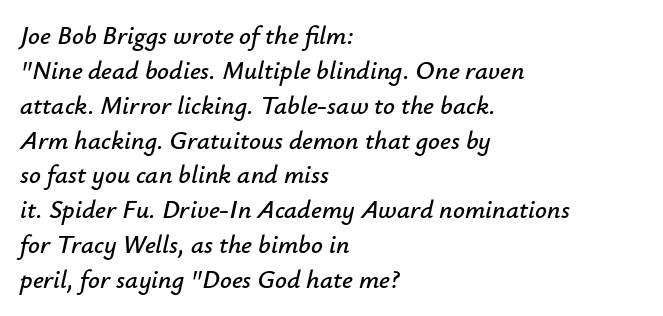
Q: Is the text italic (slanted)? A: Yes, it leans right by about 12 degrees.
Q: Is the text underlined? A: No.
Q: How is the paragraph aligned? A: Left-aligned.
Q: Is the spacing between letters normal or unusually wide? A: Normal.
Q: Is the spacing between lines tight, normal or loose? A: Normal.
